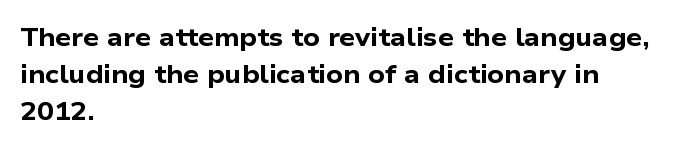
Weight: bold. Layout note: lines flush left. Summary of vertical rhythm: regular, with standard interline spacing. Plain, unruled lines of type. In terms of letterspacing, this is plain default setting.
